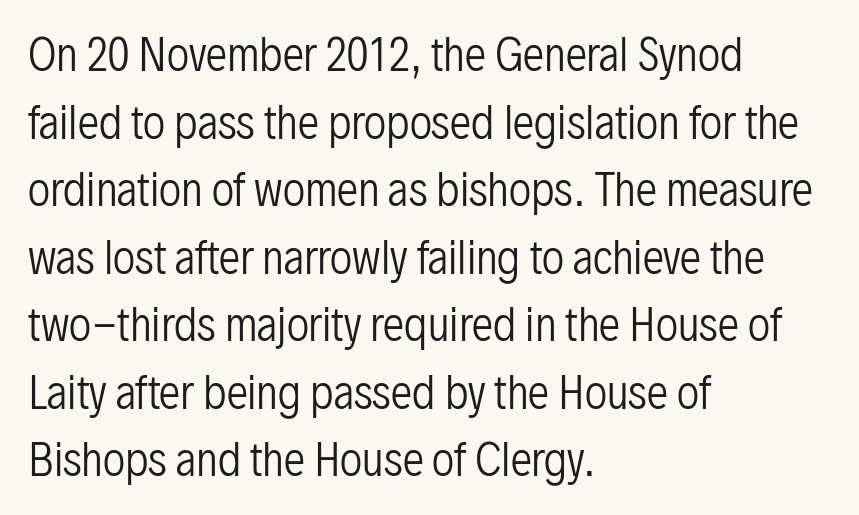
{"serif": "no", "italic": "no", "bold": "no", "weight": "regular", "width": "condensed", "stroke_contrast": "low", "x_height": "medium", "monospaced": "no", "underline": "no", "align": "left", "line_spacing": "normal", "line_spacing_ratio": 1.57, "letter_spacing": "normal", "letter_spacing_em": 0.0, "glyph_px": 43}
